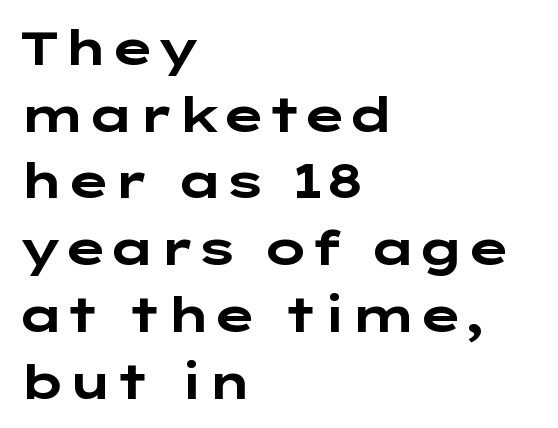
The designer went with a sans here, leaving each stem footless. Style check: upright. The space beneath each line is pristine and unruled. This rendering uses left alignment, leaving the right contour irregular. This is heavy type, rendered in bold. This sample uses plain, unmodified letter spacing.
